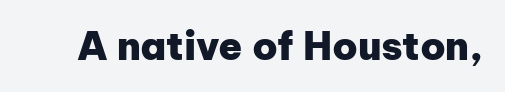
{"serif": "no", "italic": "no", "bold": "yes", "weight": "heavy", "width": "normal", "stroke_contrast": "low", "x_height": "medium", "monospaced": "no", "underline": "no", "letter_spacing": "normal", "letter_spacing_em": 0.0, "glyph_px": 39}
